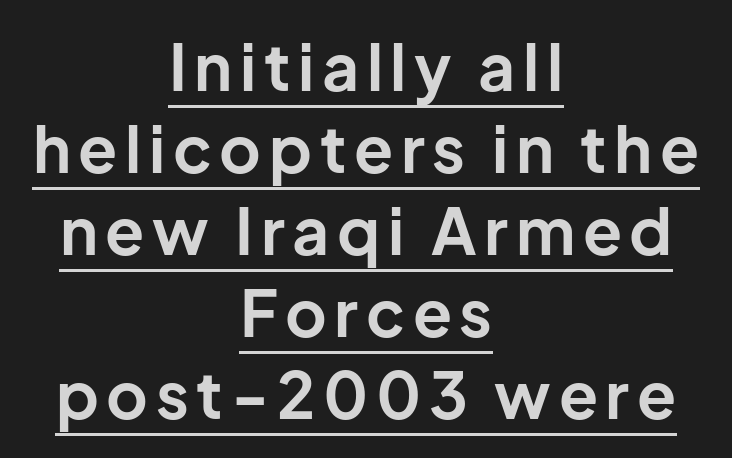
The image shows 64 px bold sans-serif type, upright; set centered, normal line spacing (1.28x), underlined; low stroke contrast and a medium x-height.
